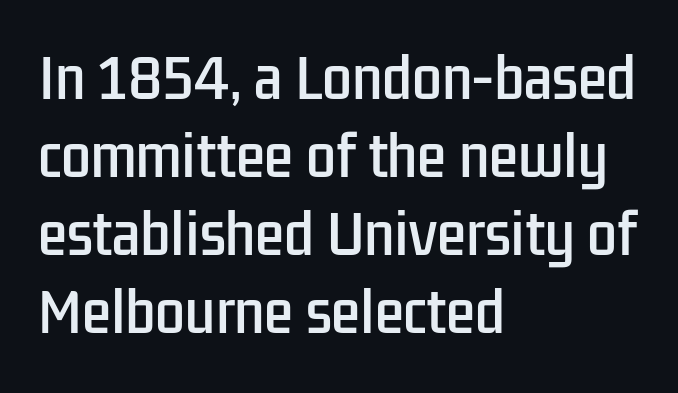
Between one letter and the next there's only the usual sliver of space. The passage shown is not underscored anywhere. Proportional: the letters do not fall into vertical columns. Vertical strokes here are truly vertical. A student would call this left alignment; a typographer would say flush left, rag right. Note: no serifs on the glyphs.
